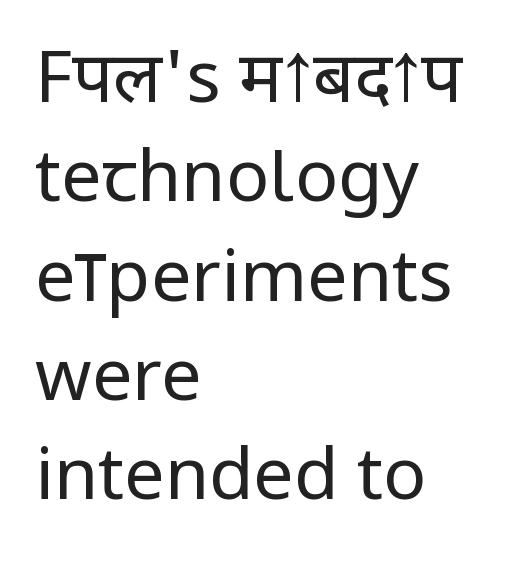
The image shows 72 px regular-weight, condensed sans-serif type, upright; set left-aligned, normal line spacing (1.38x), normal letter spacing, not underlined; low stroke contrast and a large x-height.
